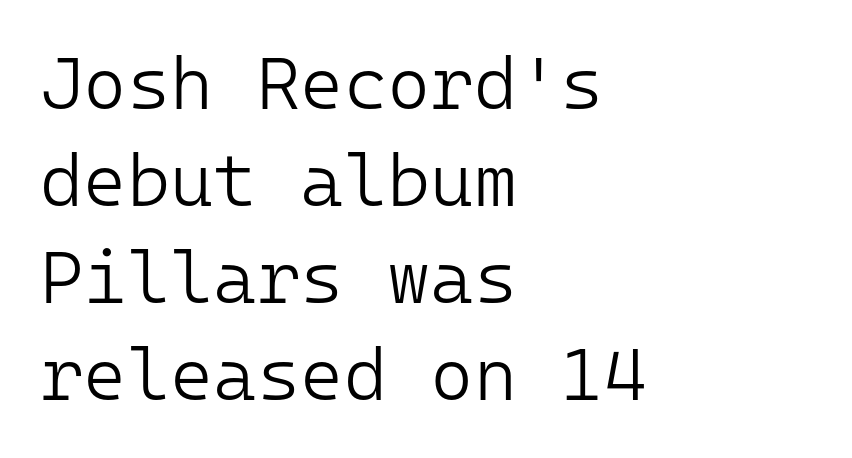
The image shows 74 px light sans-serif type, upright, monospaced; set left-aligned, normal line spacing (1.31x), normal letter spacing, not underlined; low stroke contrast and a medium x-height.
